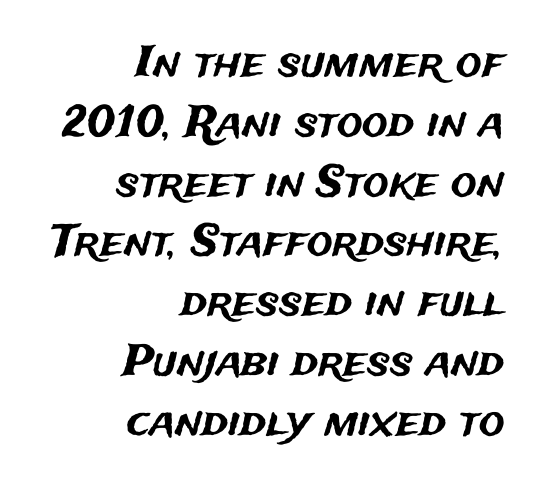
{"serif": "no", "width": "normal", "stroke_contrast": "medium", "x_height": "medium", "monospaced": "no", "underline": "no", "align": "right", "line_spacing": "normal", "line_spacing_ratio": 1.39, "letter_spacing": "normal", "letter_spacing_em": 0.0, "glyph_px": 43}
